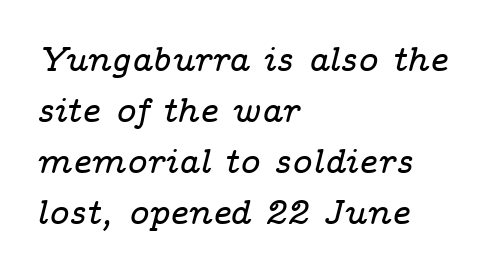
Q: Is the text italic (slanted)? A: Yes, it leans right by about 14 degrees.
Q: Is the typeface a serif or a sans-serif typeface? A: Serif.
Q: Is the text underlined? A: No.
Q: How is the paragraph aligned? A: Left-aligned.
Q: Is the spacing between letters normal or unusually wide? A: Normal.
Q: Is the spacing between lines tight, normal or loose? A: Normal.
Q: Width (condensed, normal, or wide)? A: Wide.
Q: Stroke contrast? A: Low.
Q: x-height? A: Medium.
Q: Monospaced? A: No.
